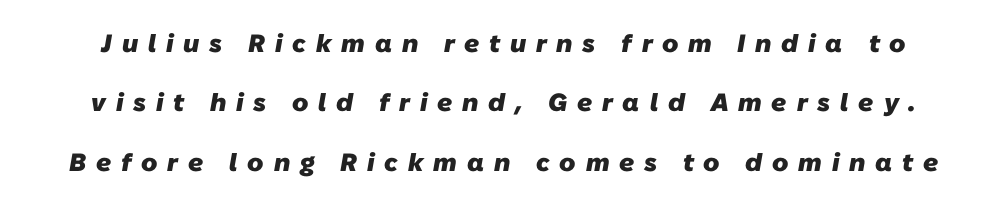
The image shows 25 px bold type; set loose line spacing (2.38x), unusually wide letter spacing (+0.39 em), not underlined.
